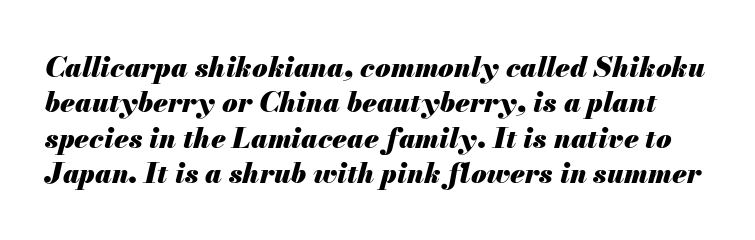
The image shows 28 px heavy type, italic (leaning right); set normal line spacing (1.26x), normal letter spacing, not underlined; medium stroke contrast and a small x-height.
